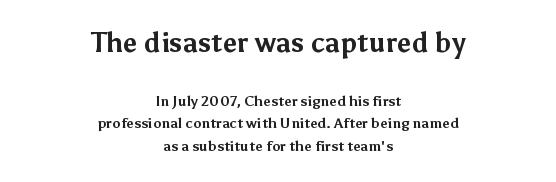
{"italic": "no", "bold": "yes", "underline": "no", "align": "center", "line_spacing": "normal", "line_spacing_ratio": 1.63, "letter_spacing": "normal", "letter_spacing_em": 0.0, "larger_block": "first", "size_ratio": 1.93, "glyph_px": 27}
